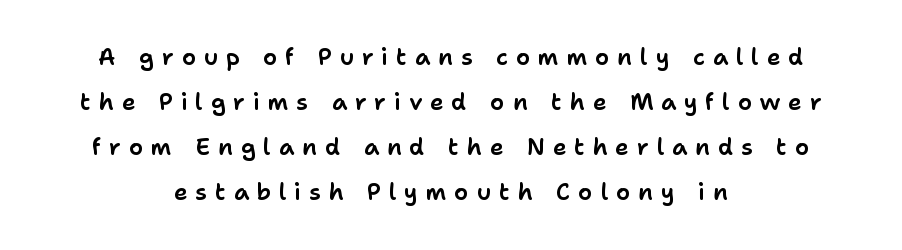
Q: Is the text italic (slanted)? A: No, it is upright.
Q: Is the text underlined? A: No.
Q: How is the paragraph aligned? A: Centered.
Q: Is the spacing between letters normal or unusually wide? A: Unusually wide.
Q: Is the spacing between lines tight, normal or loose? A: Loose.
